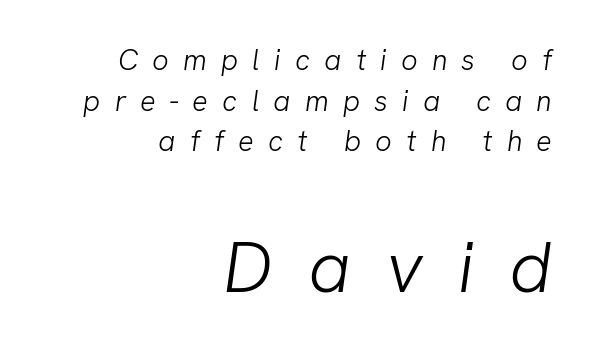
{"serif": "no", "bold": "no", "weight": "light", "width": "normal", "stroke_contrast": "low", "x_height": "medium", "monospaced": "no", "underline": "no", "align": "right", "line_spacing": "normal", "line_spacing_ratio": 1.4, "letter_spacing": "wide", "letter_spacing_em": 0.49, "larger_block": "second", "size_ratio": 2.48, "glyph_px": 72}
